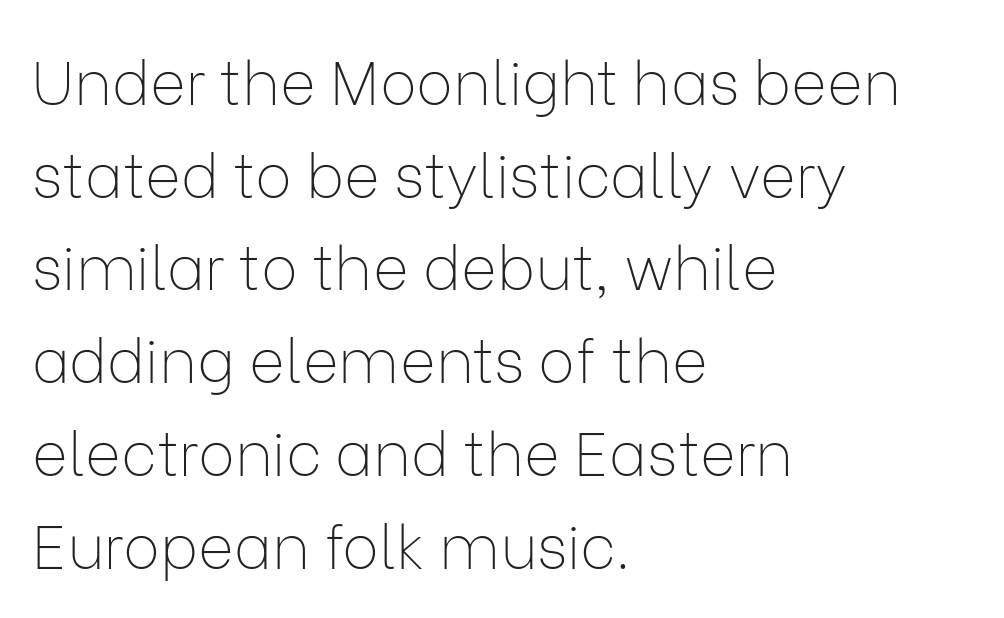
The image shows 61 px thin sans-serif type, upright; set left-aligned, normal line spacing (1.52x), normal letter spacing, not underlined; low stroke contrast and a medium x-height.
